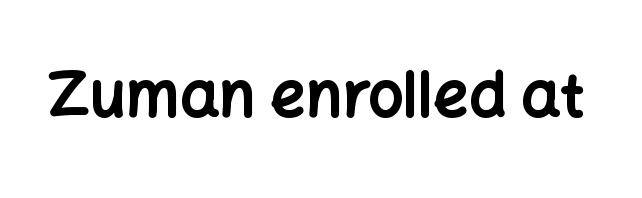
The image shows 62 px bold sans-serif type, upright; set normal letter spacing, not underlined; low stroke contrast and a medium x-height.
